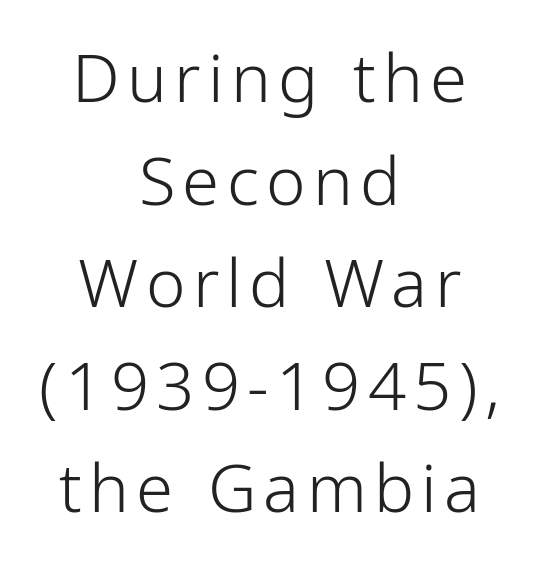
No extra ink here — the face is not bold. Rows of type keep a routine distance in the vertical direction. Spacing verdict: proportional, widths tailored to each character. Reading down the block, each line starts at a different indent, mirrored at its end. If you drew a line through each stem, it would be perfectly vertical.
